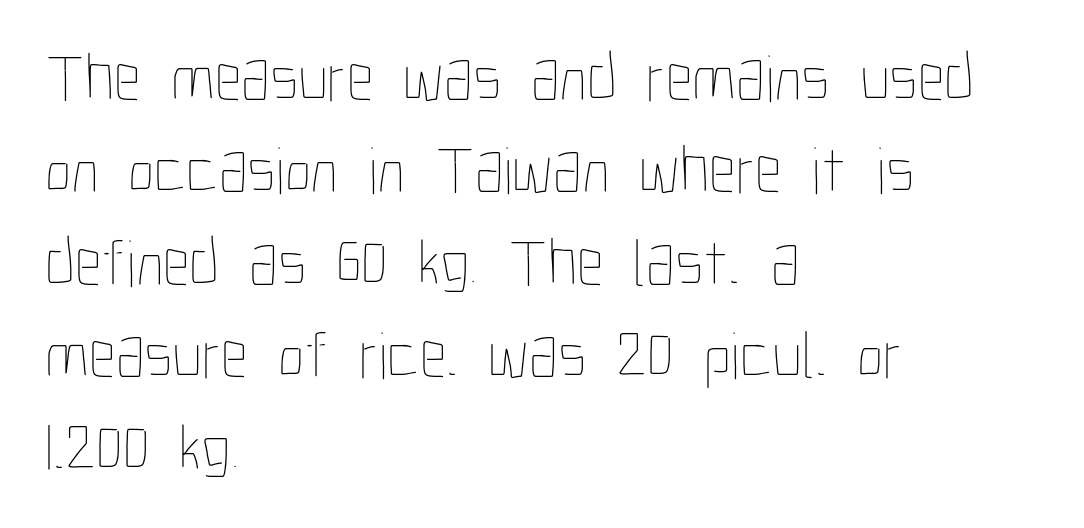
Here the designer chose a conventional face with non-uniform glyph widths. A roman cut, with each character standing at attention. Does the leading feel generous? No, just average. The horizontal fit of the characters is conventional and even. Unmarked baselines from the first word to the last. The setting favours the left margin, as ordinary paragraphs usually do.
